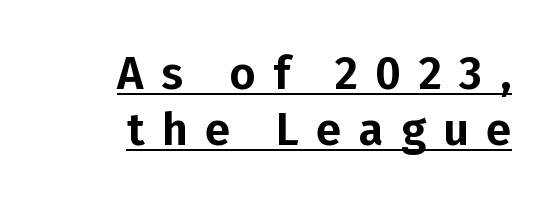
Proportional: the letters do not fall into vertical columns. The typesetter has applied underlining to the passage shown. The lines are quadded right. Whoever set this chose a conventional vertical rhythm. Type style note: lacks serifs. The letters stand straight up with perfectly vertical stems.
